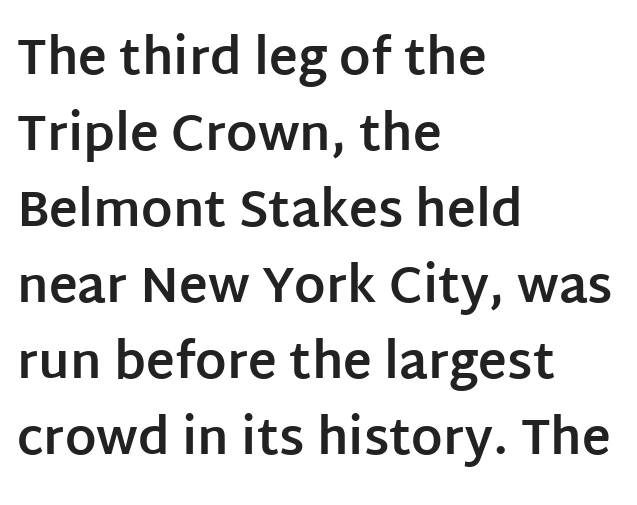
The type is set solid horizontally, with unmodified tracking. Regarding leading, the lines here are spaced in the standard way. This rendering features lettering with no underline. This rendering employs a face without finishing strokes, i.e., a sans-serif. Looks like regular typesetting: each glyph gets only the width it needs. The letters stand upright; this is a roman face.
